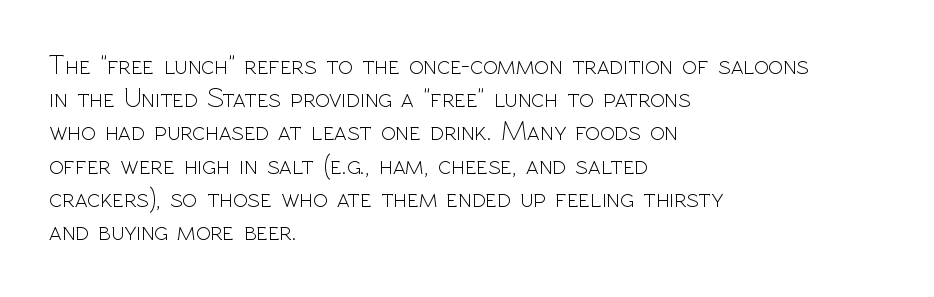
{"italic": "no", "bold": "no", "underline": "no", "align": "left", "line_spacing_ratio": 1.23, "letter_spacing": "normal", "letter_spacing_em": 0.0, "glyph_px": 27}
